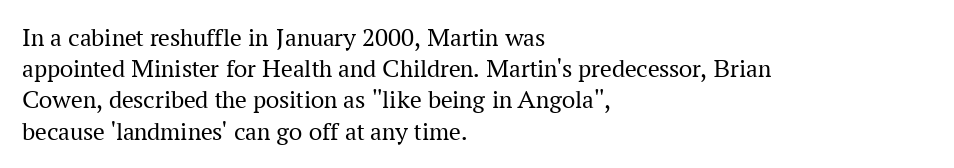
One-word summary of the alignment: left. In terms of letterspacing, this is plain default setting. The words here are not underlined. The characters are drawn with everyday or finer stroke widths. The letters stand straight up with perfectly vertical stems.
